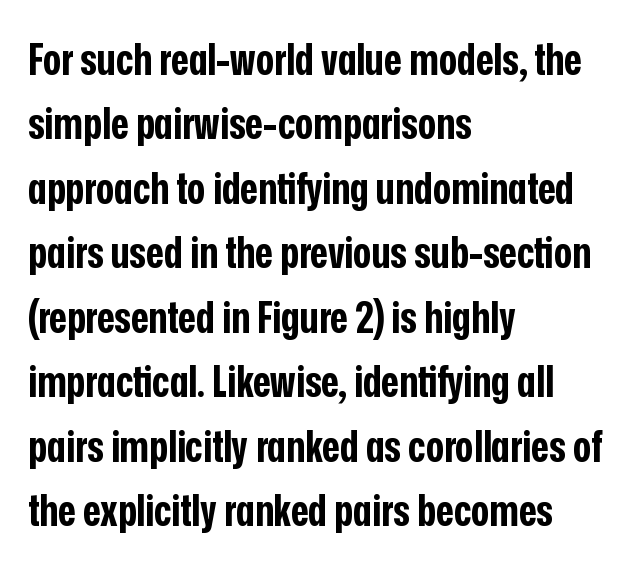
{"serif": "no", "italic": "no", "bold": "yes", "weight": "bold", "width": "condensed", "stroke_contrast": "low", "x_height": "medium", "monospaced": "no", "underline": "no", "align": "left", "line_spacing": "normal", "line_spacing_ratio": 1.5, "letter_spacing": "normal", "letter_spacing_em": 0.0, "glyph_px": 43}
